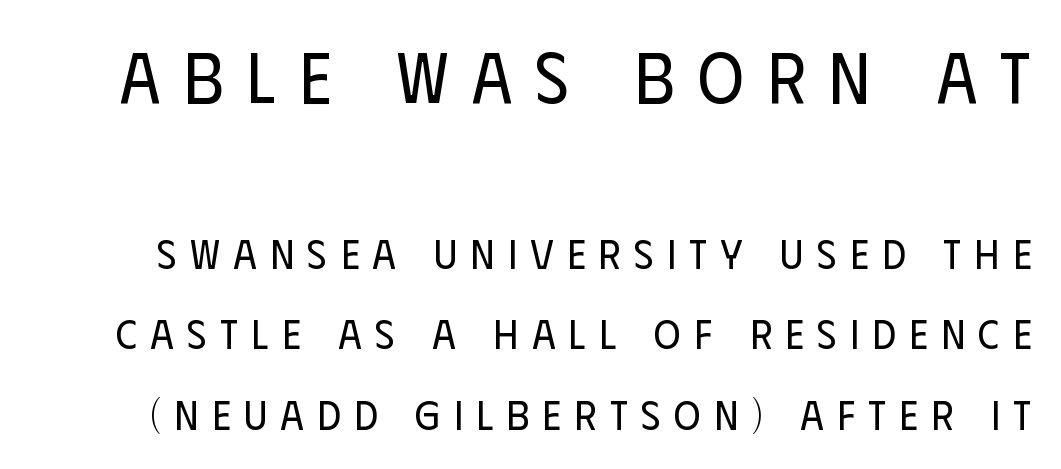
Size contrast runs from large at the top to small at the bottom. Words appear elongated and porous because spacing is wide. The passage shown is typed in a proportional face where columns would drift. Descenders hang freely into open space. The typeface has the unassuming heft of standard copy or less.
